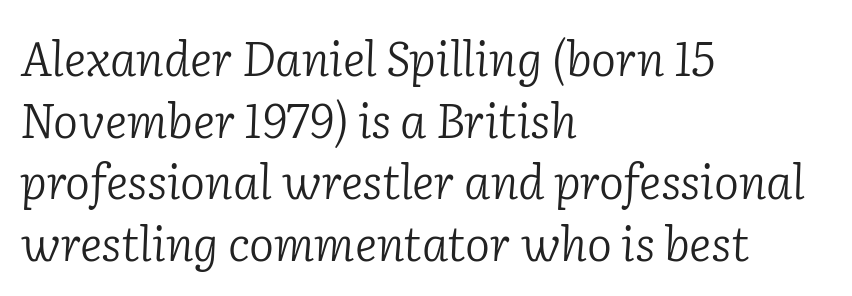
{"serif": "yes", "italic": "yes", "lean": "right", "slant_degrees": 2, "bold": "no", "weight": "light", "width": "normal", "stroke_contrast": "low", "x_height": "medium", "monospaced": "no", "underline": "no", "align": "left", "line_spacing": "normal", "line_spacing_ratio": 1.31, "letter_spacing": "normal", "letter_spacing_em": 0.0, "glyph_px": 47}
